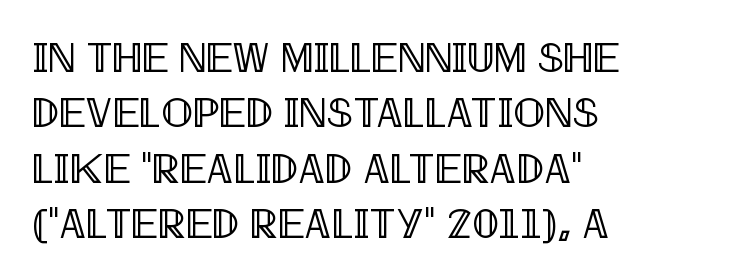
{"italic": "no", "width": "condensed", "x_height": "large", "monospaced": "no", "underline": "no", "align": "left", "line_spacing": "normal", "line_spacing_ratio": 1.32, "letter_spacing": "normal", "letter_spacing_em": 0.0, "glyph_px": 42}
